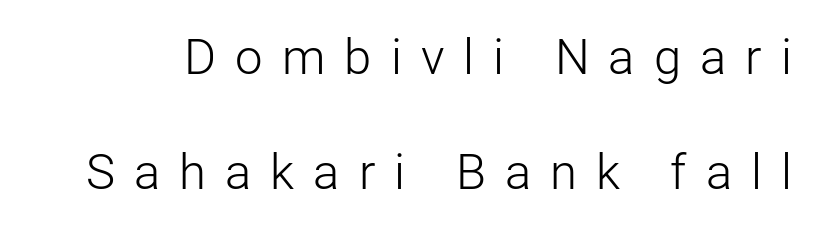
Between one letter and the next there's a generous, obvious gap. You could not count columns in this text — the font is proportionally spaced. Each letter's strokes conclude bluntly, with no projecting serifs. Only glyphs here, with clear space below each row.
